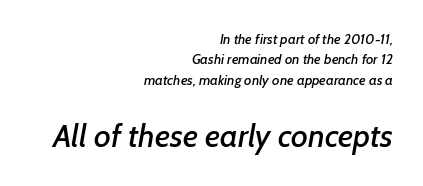
Default kerning and tracking; the words read as compact shapes. Type style note: lacks serifs. Every row of glyphs terminates at an identical x-position on the right. The following chunk of copy outweighs the initial chunk in type size. Check the space under the baseline: it is left empty.
